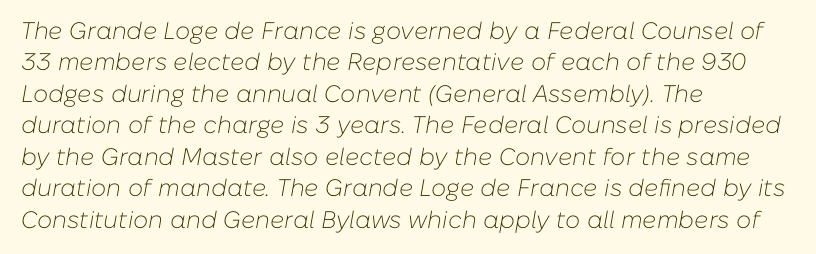
Q: Is the text bold? A: No.
Q: Is the text italic (slanted)? A: Yes, it leans right by about 10 degrees.
Q: Is the text underlined? A: No.
Q: How is the paragraph aligned? A: Left-aligned.
Q: Is the spacing between letters normal or unusually wide? A: Normal.
Q: Is the spacing between lines tight, normal or loose? A: Normal.
